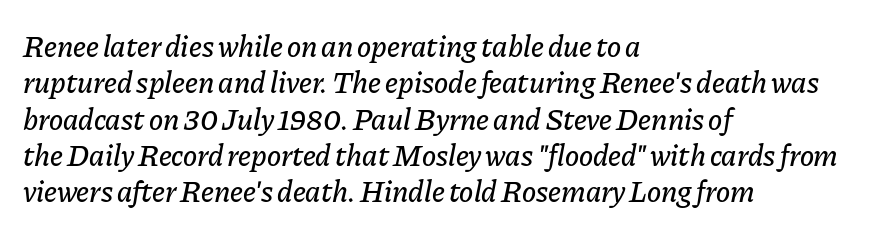
Q: Is the text italic (slanted)? A: Yes, it leans right by about 11 degrees.
Q: Is the text underlined? A: No.
Q: How is the paragraph aligned? A: Left-aligned.
Q: Is the spacing between letters normal or unusually wide? A: Normal.
Q: Width (condensed, normal, or wide)? A: Normal.
Q: Stroke contrast? A: Low.
Q: x-height? A: Medium.
Q: Monospaced? A: No.
